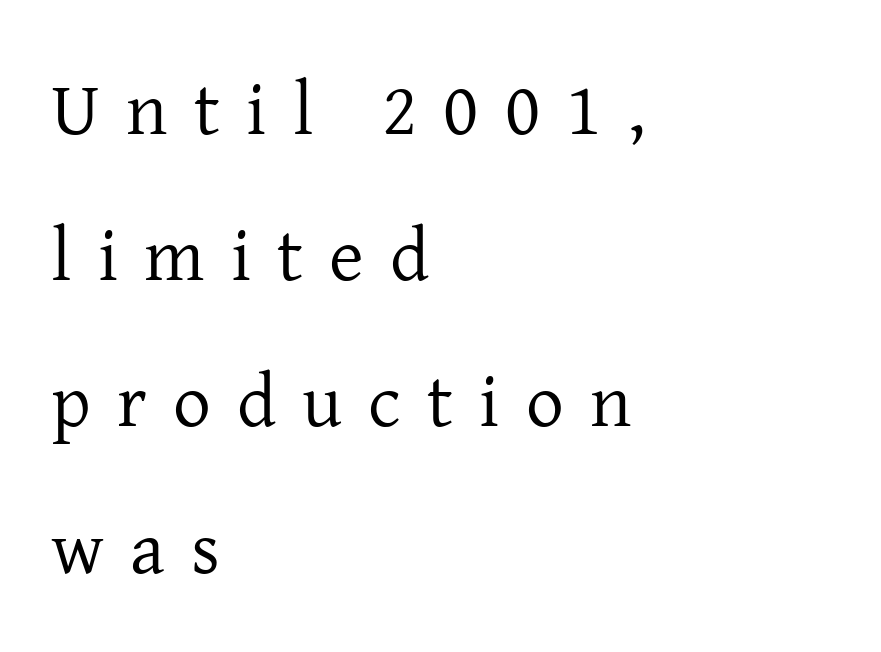
The image shows 75 px regular-weight serif type, upright; set left-aligned, loose line spacing (1.95x), unusually wide letter spacing (+0.35 em), not underlined; low stroke contrast and a medium x-height.
